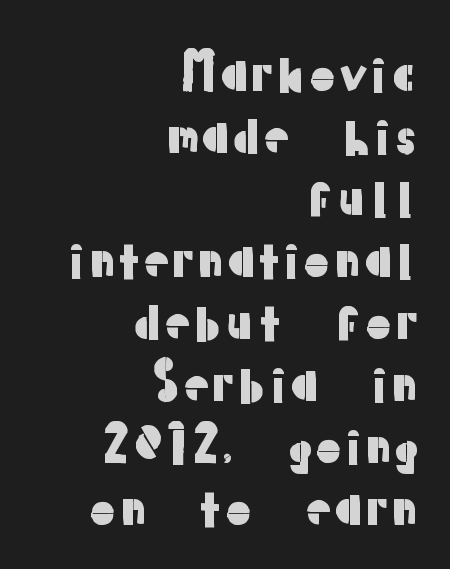
{"serif": "no", "italic": "no", "width": "normal", "stroke_contrast": "low", "x_height": "medium", "monospaced": "no", "underline": "no", "align": "right", "line_spacing_ratio": 1.24, "letter_spacing": "normal", "letter_spacing_em": 0.0, "glyph_px": 50}
